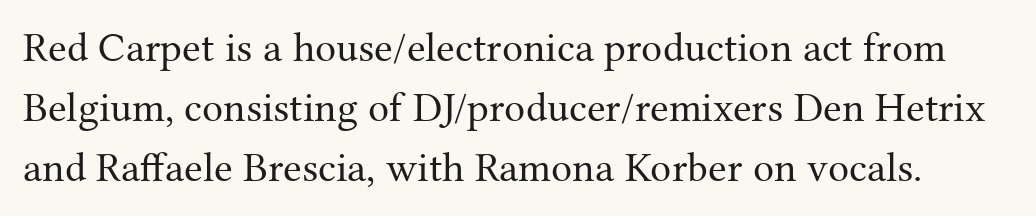
The passage shown has conventional tracking throughout. Words float on clear page, feet unadorned. You could not count columns in this text — the font is proportionally spaced. Letterform terminals end in serifs throughout the passage. Vertical stems look standard width or narrower in stroke. A roman cut, with each character standing at attention.
